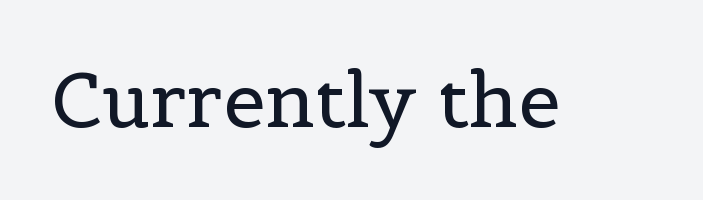
The image shows 76 px regular-weight serif type, upright; set normal letter spacing, not underlined; a medium x-height.
